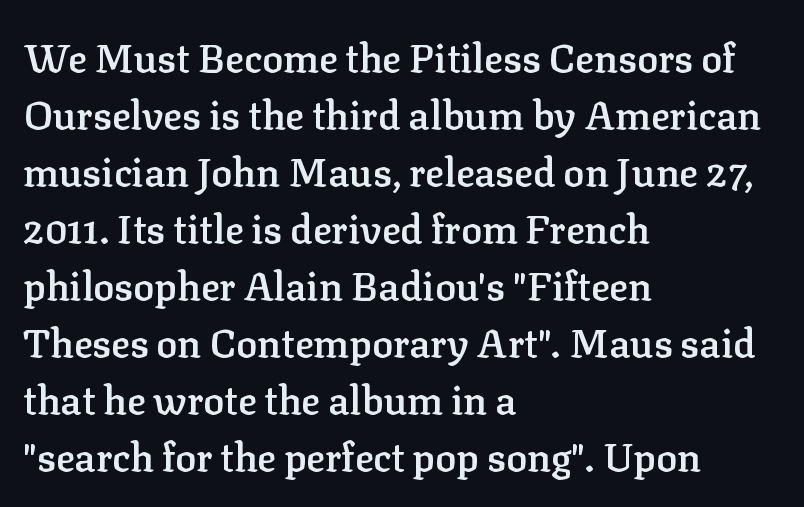
The image shows 39 px semibold serif type, upright; set left-aligned, normal line spacing (1.46x), normal letter spacing, not underlined; low stroke contrast and a medium x-height.
